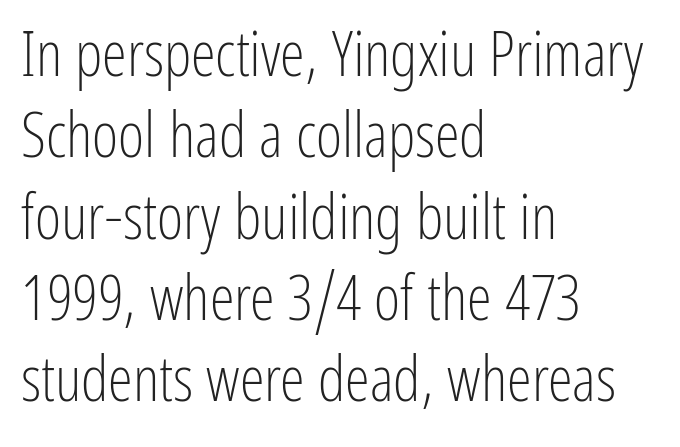
{"serif": "no", "italic": "no", "bold": "no", "weight": "light", "width": "condensed", "stroke_contrast": "low", "x_height": "medium", "monospaced": "no", "underline": "no", "align": "left", "line_spacing": "normal", "line_spacing_ratio": 1.29, "letter_spacing": "normal", "letter_spacing_em": 0.0, "glyph_px": 63}
